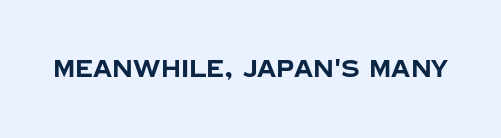
{"italic": "no", "bold": "yes", "underline": "no", "letter_spacing": "normal", "letter_spacing_em": 0.0, "glyph_px": 24}
